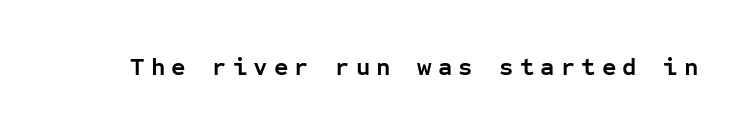
Q: Is the text bold? A: Yes.
Q: Is the text italic (slanted)? A: No, it is upright.
Q: Is the text underlined? A: No.
Q: Is the spacing between letters normal or unusually wide? A: Unusually wide.
